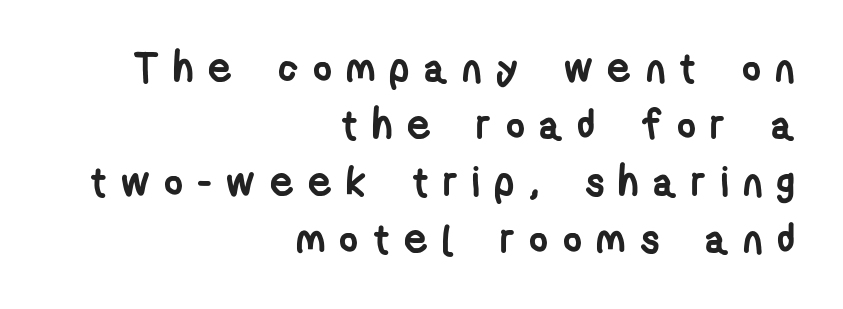
The image shows 41 px semibold, condensed sans-serif type; set right-aligned, normal line spacing (1.39x), unusually wide letter spacing (+0.35 em), not underlined; low stroke contrast and a medium x-height.
